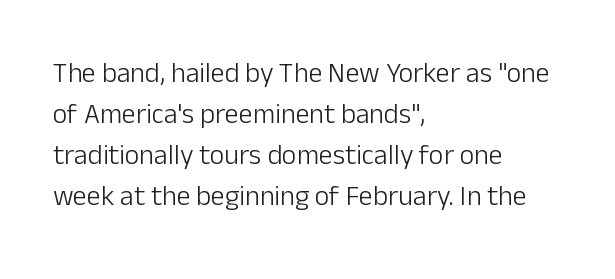
The image shows 28 px light sans-serif type, upright; set left-aligned, normal line spacing (1.47x), normal letter spacing, not underlined; low stroke contrast and a medium x-height.
